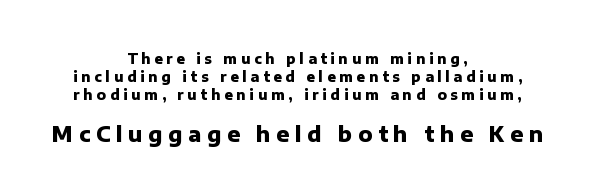
The rendering enlarges the type as you move from the upper chunk to the lower. Tracking here is generous; glyphs stand well apart from one another. Does the copy run flush right? No — it is centered line by line. Bare-footed words on every line. No italicization has been applied; the sample stays upright. Caption: bold face, heavy strokes.
